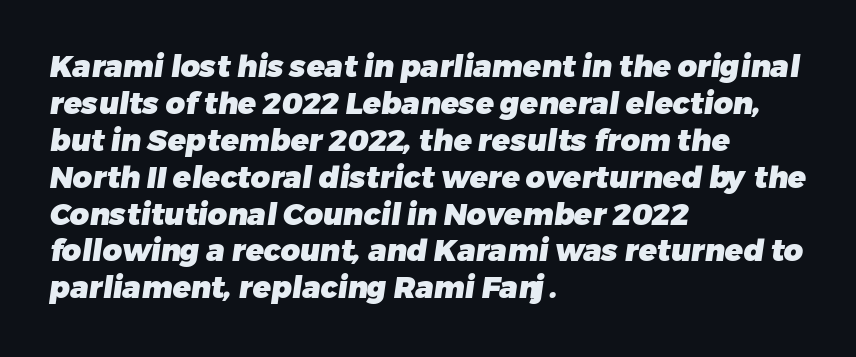
The image shows 30 px heavy sans-serif type; set left-aligned, line spacing 1.23x, normal letter spacing, not underlined; low stroke contrast and a medium x-height.
